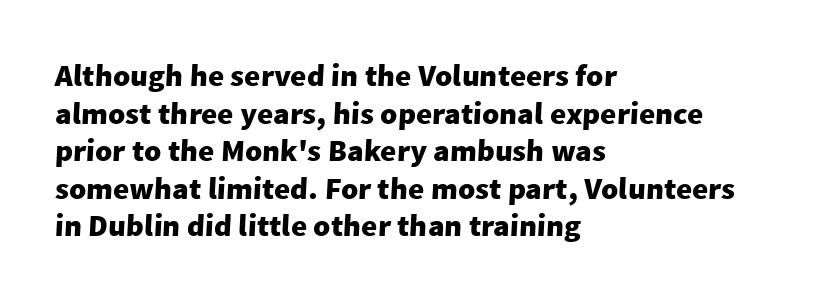
The image shows 31 px heavy sans-serif type; set left-aligned, line spacing 1.21x, normal letter spacing, not underlined; low stroke contrast and a medium x-height.
